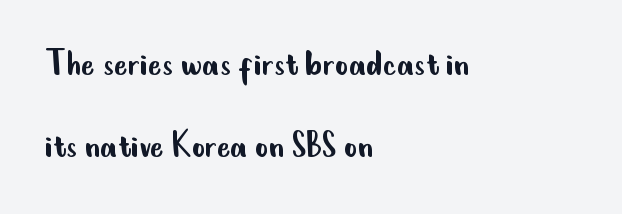
The specimen reads as upright at a glance. What kind of face is this? One without serifs — a sans. Here the designer chose a conventional face with non-uniform glyph widths. Weight class: somewhere from thin through regular. Descender tails drop into unmarked territory. Quick note: interline space is abundant.
